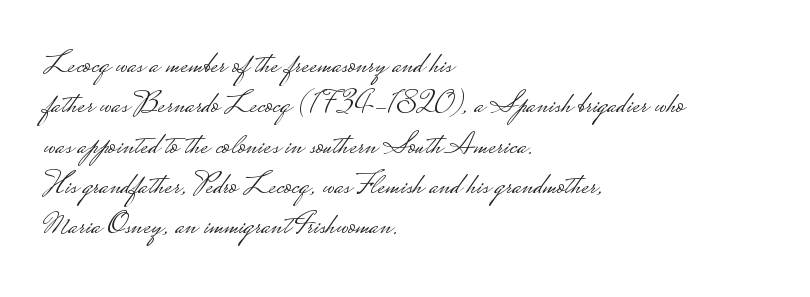
The image shows 32 px light, wide sans-serif type; set left-aligned, normal line spacing (1.26x), normal letter spacing, not underlined; low stroke contrast.
